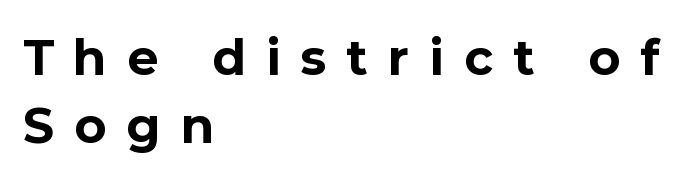
The letters advance in unequal steps, a hallmark of proportional type. There is plenty of visible air inserted between adjacent glyphs. Each glyph is drawn with heavy, bold strokes. Notice how the stems are strictly vertical — no italics here. Summary of vertical rhythm: regular, with standard interline spacing.
